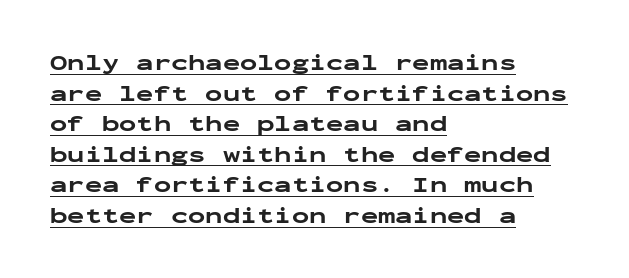
The image shows 23 px bold type, upright; set left-aligned, normal line spacing (1.33x), normal letter spacing, underlined.
